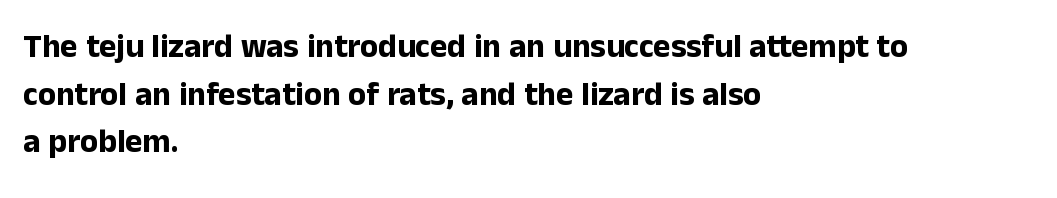
The image shows 33 px bold sans-serif type, upright; set left-aligned, normal line spacing (1.44x), normal letter spacing, not underlined; low stroke contrast and a medium x-height.
